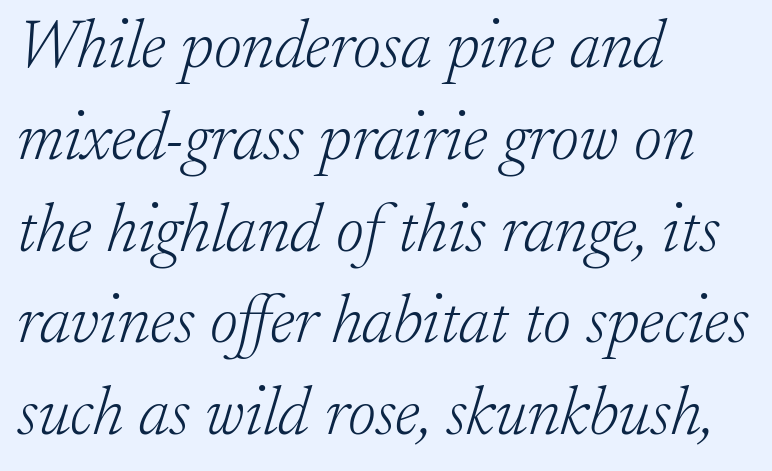
The image shows 68 px light serif type, italic (leaning right); set left-aligned, normal line spacing (1.35x), normal letter spacing, not underlined; low stroke contrast and a small x-height.
